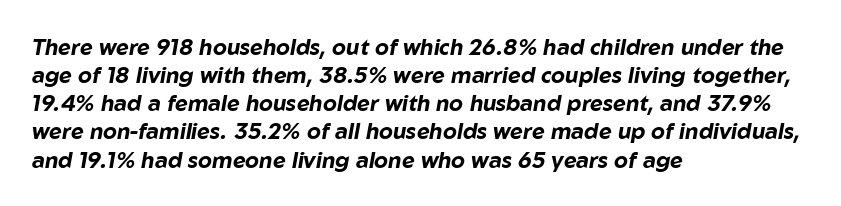
Tracking value appears to be zero — textbook default spacing. The face used here has the dense, thick strokes of a bold. Horizontally, the lines are justified to the leading edge only. The passage shown stacks its lines at a standard gap. The rendering applies a slant to the glyphs. The string is rendered with underlining switched off.
